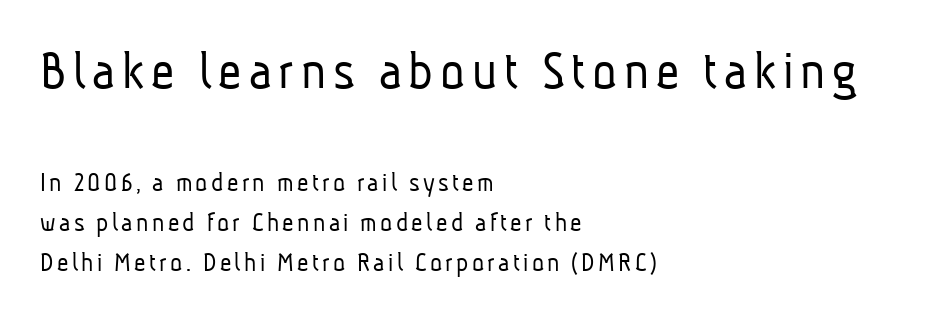
The image shows 57 px light, condensed sans-serif type; set left-aligned, normal line spacing (1.43x), not underlined; the first (top) block is 2.04x larger; low stroke contrast and a medium x-height.
